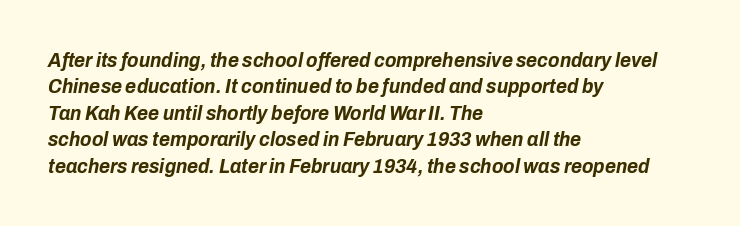
Glance below the letters and you will spot only blank space. Leftover space on each line is placed entirely after the last word. These lines keep a tight, regular rhythm from letter to letter. As a designer I'd log this as weight 700, bold.
